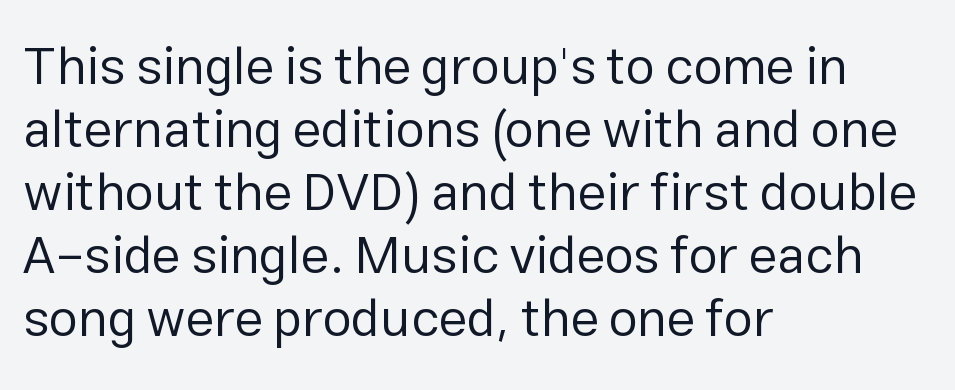
{"serif": "no", "italic": "no", "bold": "no", "weight": "regular", "width": "normal", "stroke_contrast": "low", "x_height": "medium", "monospaced": "no", "underline": "no", "align": "left", "line_spacing_ratio": 1.21, "letter_spacing": "normal", "letter_spacing_em": 0.0, "glyph_px": 52}
